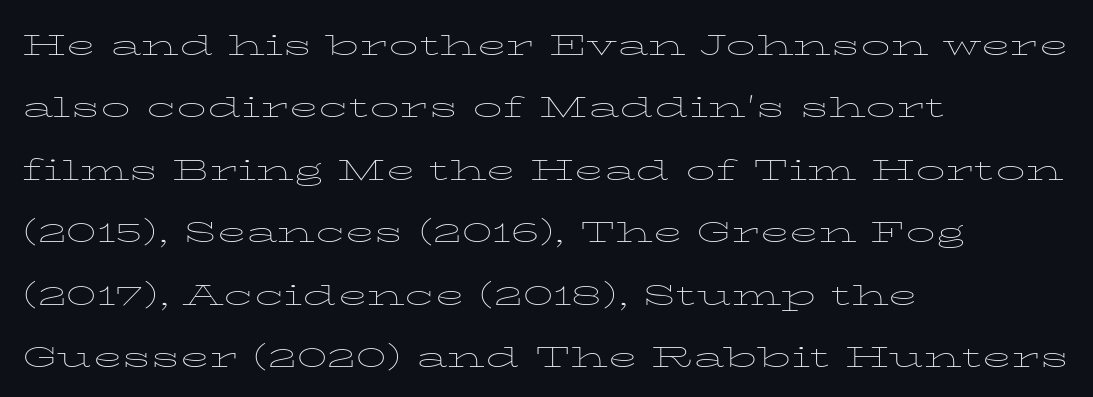
{"italic": "no", "bold": "no", "weight": "thin", "width": "wide", "stroke_contrast": "low", "x_height": "medium", "monospaced": "no", "underline": "no", "align": "left", "line_spacing": "normal", "line_spacing_ratio": 1.6, "letter_spacing": "normal", "letter_spacing_em": 0.0, "glyph_px": 39}
